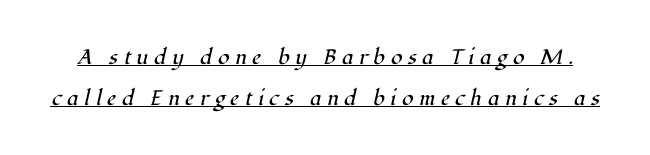
Q: Is the text bold? A: No.
Q: Is the text italic (slanted)? A: Yes, it leans right by about 12 degrees.
Q: Is the text underlined? A: Yes.
Q: Is the spacing between letters normal or unusually wide? A: Unusually wide.
Q: Is the spacing between lines tight, normal or loose? A: Loose.
